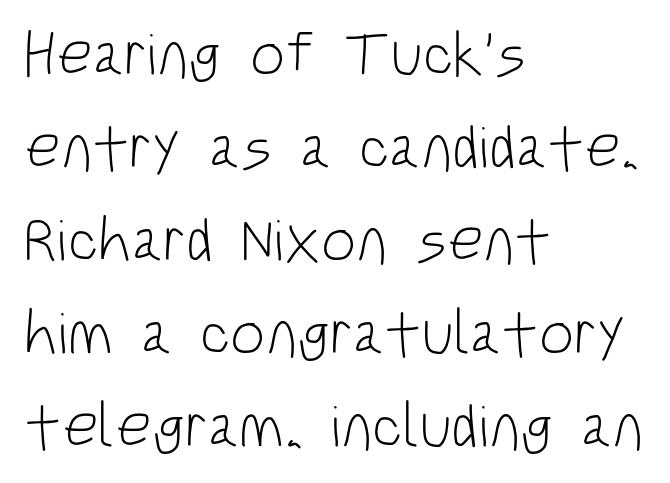
I'd call this a sans setting — the letters go barefoot. A typesetter would call this proportional, since set widths differ per character. Unlike italic type, these characters show no tilt at all. The font is comparable to plain body text, perhaps lighter.
